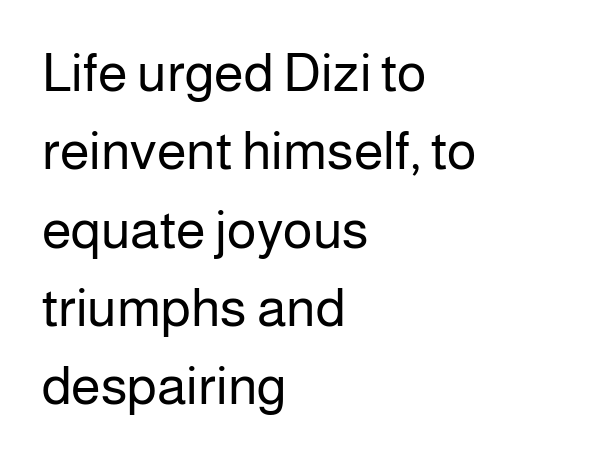
{"serif": "no", "italic": "no", "bold": "no", "weight": "regular", "width": "normal", "stroke_contrast": "low", "x_height": "medium", "monospaced": "no", "underline": "no", "align": "left", "line_spacing": "normal", "line_spacing_ratio": 1.45, "letter_spacing": "normal", "letter_spacing_em": 0.0, "glyph_px": 54}
